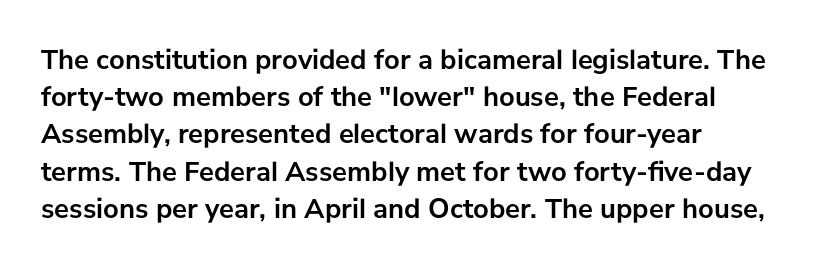
{"serif": "no", "italic": "no", "bold": "yes", "weight": "semibold", "width": "normal", "stroke_contrast": "low", "x_height": "medium", "monospaced": "no", "underline": "no", "align": "left", "line_spacing": "normal", "line_spacing_ratio": 1.33, "letter_spacing": "normal", "letter_spacing_em": 0.0, "glyph_px": 28}
